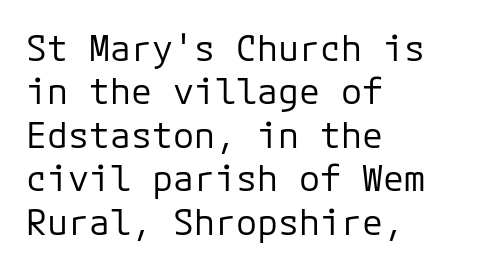
The image shows 35 px regular-weight sans-serif type, upright; set left-aligned, line spacing 1.24x, normal letter spacing, not underlined; low stroke contrast and a medium x-height.
